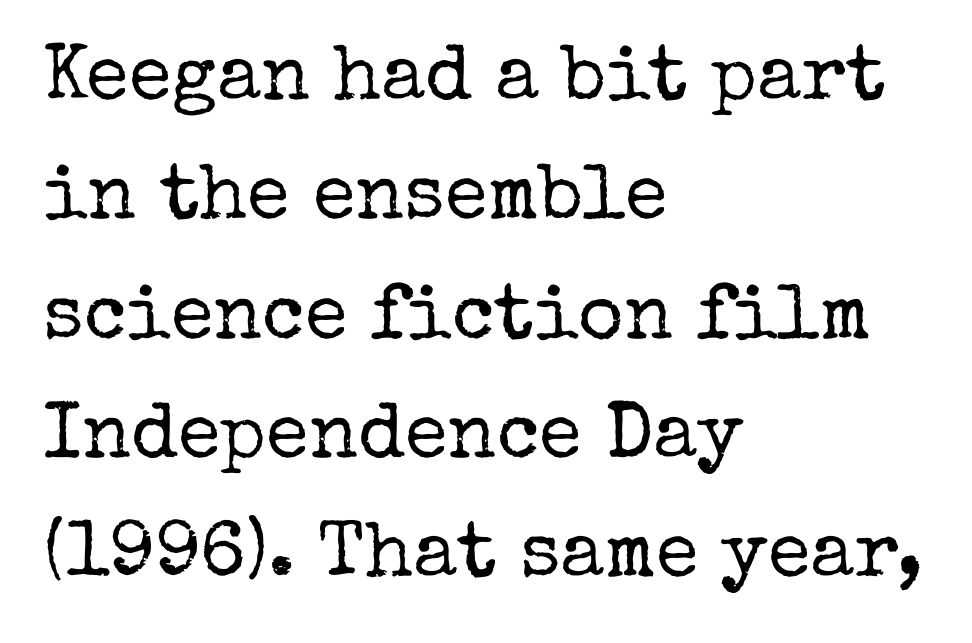
Q: Is the text bold? A: No.
Q: Is the text italic (slanted)? A: No, it is upright.
Q: Is the typeface a serif or a sans-serif typeface? A: Serif.
Q: Is the text underlined? A: No.
Q: How is the paragraph aligned? A: Left-aligned.
Q: Is the spacing between letters normal or unusually wide? A: Normal.
Q: Is the spacing between lines tight, normal or loose? A: Normal.
Q: Width (condensed, normal, or wide)? A: Normal.
Q: Stroke contrast? A: Low.
Q: x-height? A: Medium.
Q: Monospaced? A: No.
